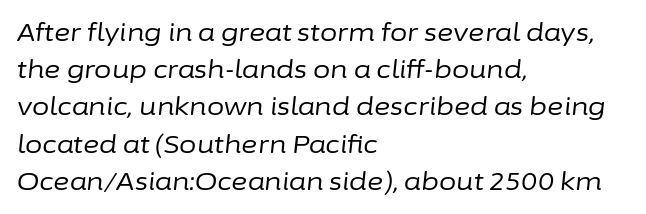
The image shows 25 px text type, italic (leaning right); set left-aligned, normal line spacing (1.49x), normal letter spacing, not underlined.
